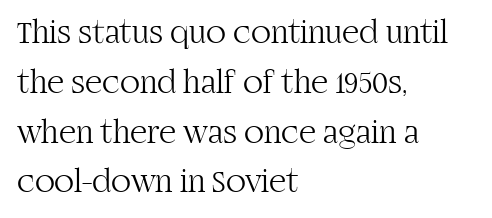
The image shows 33 px light serif type, upright; set left-aligned, normal line spacing (1.51x), normal letter spacing, not underlined; high stroke contrast and a large x-height.
